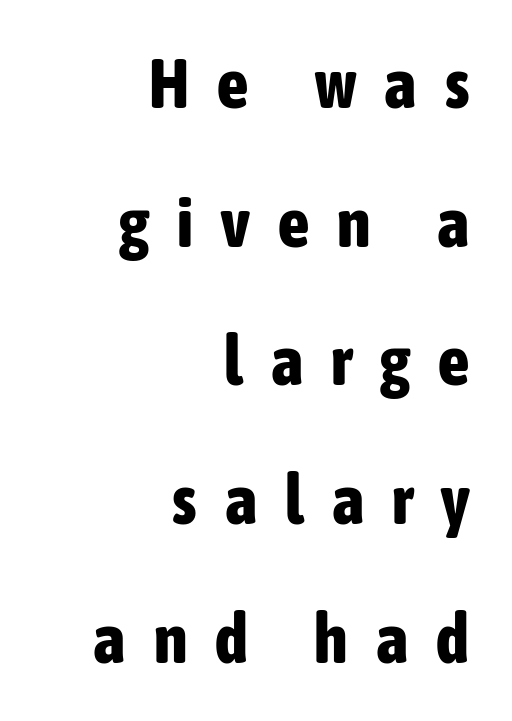
{"serif": "no", "italic": "no", "bold": "yes", "weight": "bold", "width": "condensed", "stroke_contrast": "low", "x_height": "medium", "monospaced": "no", "underline": "no", "align": "right", "line_spacing": "loose", "line_spacing_ratio": 2.01, "letter_spacing": "wide", "letter_spacing_em": 0.41, "glyph_px": 69}
